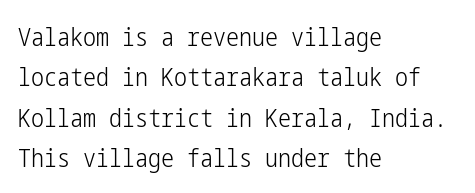
Q: Is the text bold? A: No.
Q: Is the text italic (slanted)? A: No, it is upright.
Q: Is the text underlined? A: No.
Q: How is the paragraph aligned? A: Left-aligned.
Q: Is the spacing between letters normal or unusually wide? A: Normal.
Q: Is the spacing between lines tight, normal or loose? A: Normal.
